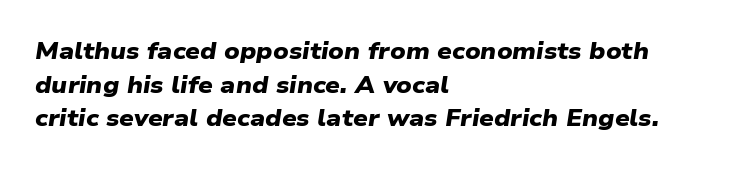
The vertical gap from one line to the next is medium. You could call the tracking neutral — neither tight nor loose. Its strokes are broad and dark, the hallmark of bold type. Only glyphs here, with clear space below each row.
